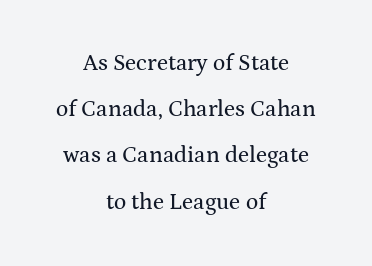
Q: Is the text italic (slanted)? A: No, it is upright.
Q: Is the text underlined? A: No.
Q: How is the paragraph aligned? A: Centered.
Q: Is the spacing between letters normal or unusually wide? A: Normal.
Q: Is the spacing between lines tight, normal or loose? A: Loose.
